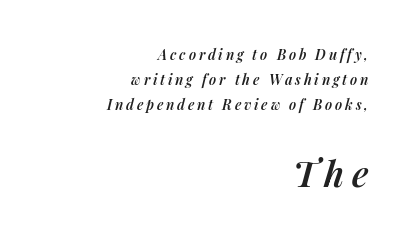
Q: Is the text bold? A: Semi-bold.
Q: Is the text italic (slanted)? A: Yes, it leans right by about 14 degrees.
Q: Is the text underlined? A: No.
Q: How is the paragraph aligned? A: Right-aligned.
Q: Is the spacing between letters normal or unusually wide? A: Unusually wide.
Q: Which block of text is set in a larger size, the first (top) or the second (bottom)? A: The second (bottom) one.
Q: Width (condensed, normal, or wide)? A: Normal.
Q: Stroke contrast? A: Medium.
Q: x-height? A: Medium.
Q: Monospaced? A: No.
